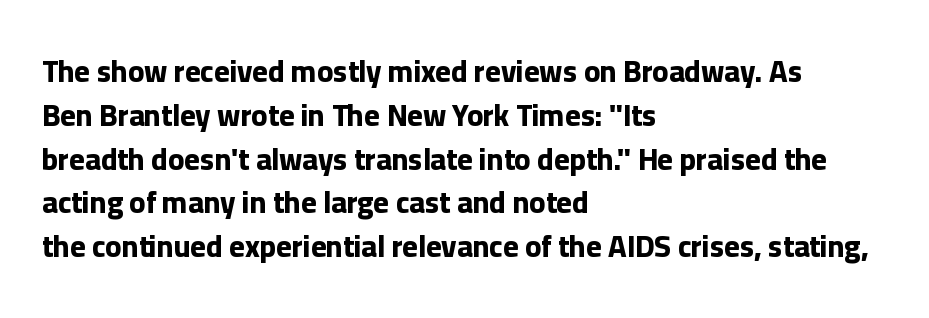
The image shows 30 px bold sans-serif type, upright; set left-aligned, normal line spacing (1.46x), normal letter spacing, not underlined; low stroke contrast and a medium x-height.
